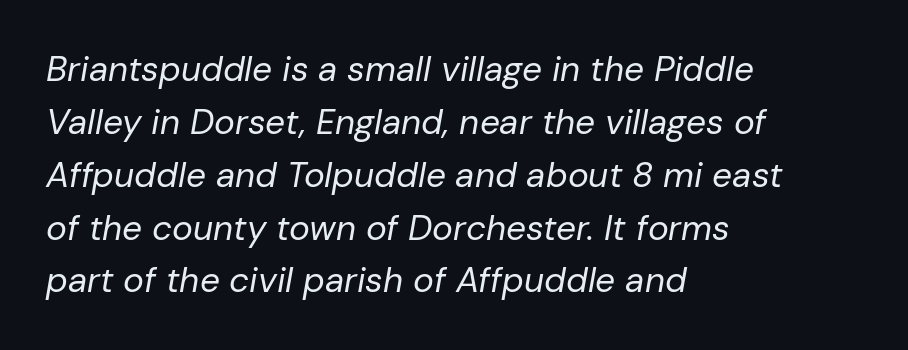
{"italic": "yes", "lean": "right", "slant_degrees": 10, "bold": "no", "weight": "regular", "width": "normal", "stroke_contrast": "low", "x_height": "medium", "monospaced": "no", "underline": "no", "align": "left", "line_spacing": "normal", "line_spacing_ratio": 1.51, "letter_spacing": "normal", "letter_spacing_em": 0.0, "glyph_px": 35}
